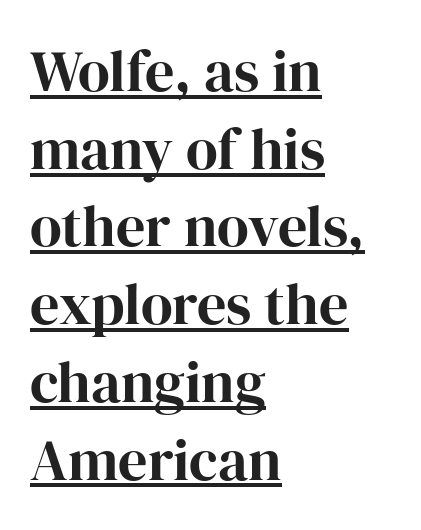
Short note: letters normally spaced. Vertical spacing — default. Is this a fixed-width face? No — the glyphs have proportional, varying widths. Left-aligned paragraph, ragged on the right.
